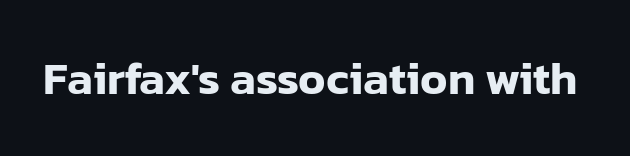
Nope, not italic — everything's standing straight. There is no visible air inserted between adjacent glyphs. A typesetter would label this face a sans. This rendering features lettering with no underline.
